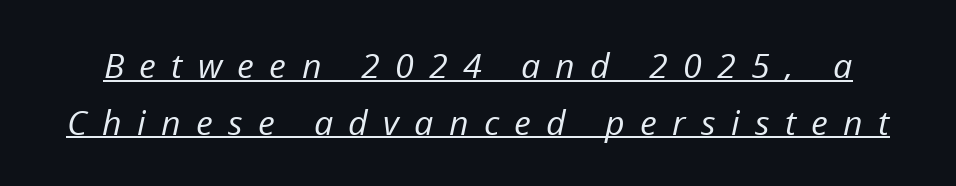
The rendering uses the underline text-decoration. The weight would be labelled regular, book, light, or lighter still. Observe the wide spacing: letters keep a clear distance from each other. Evenly set lines give the paragraph a standard silhouette. Slanted lettering throughout. Proportional: the letters do not fall into vertical columns.
